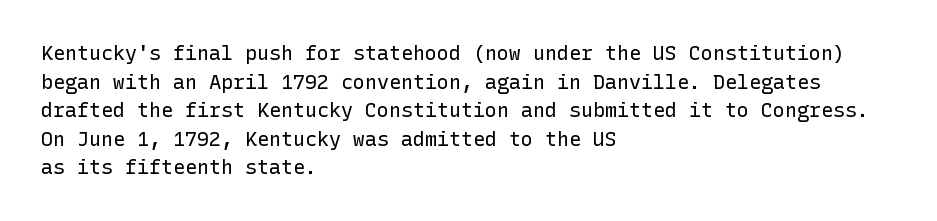
Q: Is the text bold? A: No.
Q: Is the text italic (slanted)? A: No, it is upright.
Q: Is the text underlined? A: No.
Q: How is the paragraph aligned? A: Left-aligned.
Q: Is the spacing between letters normal or unusually wide? A: Normal.
Q: Is the spacing between lines tight, normal or loose? A: Normal.
